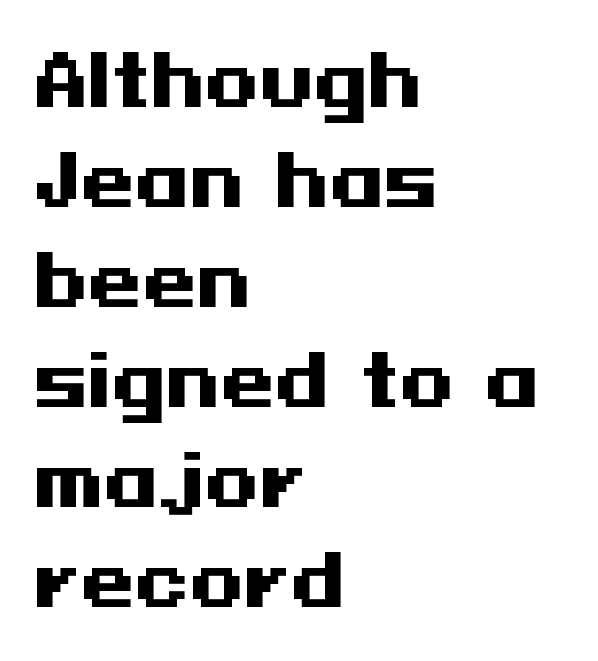
The words here are not underlined. Observe the absence of serifs on each vertical stroke in this sample. Glyph-to-glyph distance matches everyday printed text. The paragraph shown leans on its left margin.
